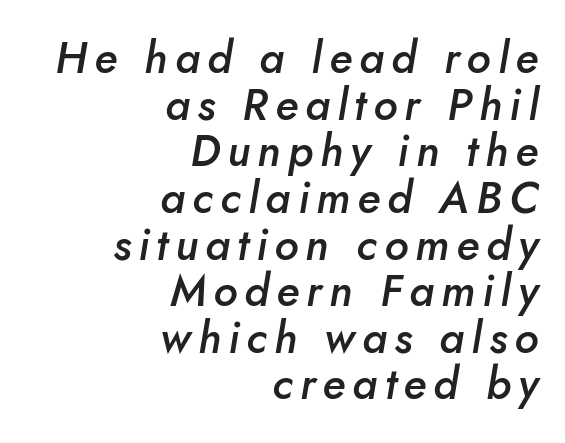
{"italic": "yes", "lean": "right", "slant_degrees": 10, "bold": "semi", "weight": "semibold", "width": "normal", "stroke_contrast": "low", "x_height": "small", "monospaced": "no", "underline": "no", "align": "right", "line_spacing": "tight", "line_spacing_ratio": 1.06, "glyph_px": 44}
